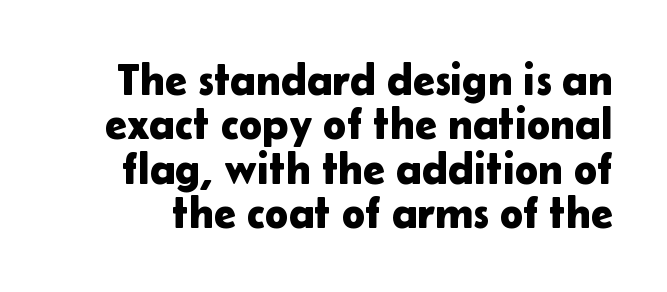
The specimen omits any rule beneath the text block's lines. Type style note: lacks serifs. If you drew a line through each stem, it would be perfectly vertical. The letters sit at their default tracking, neither squeezed nor spread. The rendering uses a small line-height, squeezing the rows.
